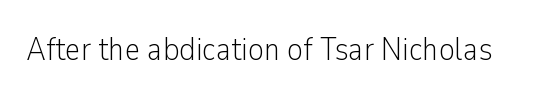
Q: Is the text bold? A: No.
Q: Is the text italic (slanted)? A: No, it is upright.
Q: Is the typeface a serif or a sans-serif typeface? A: Sans-serif.
Q: Is the text underlined? A: No.
Q: Is the spacing between letters normal or unusually wide? A: Normal.
Q: Width (condensed, normal, or wide)? A: Condensed.
Q: Stroke contrast? A: Low.
Q: x-height? A: Medium.
Q: Monospaced? A: No.
